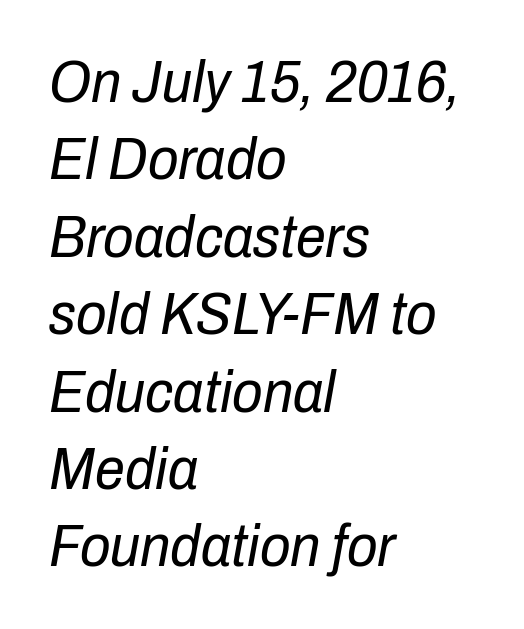
Q: Is the text bold? A: No.
Q: Is the text italic (slanted)? A: Yes, it leans right by about 10 degrees.
Q: Is the text underlined? A: No.
Q: How is the paragraph aligned? A: Left-aligned.
Q: Is the spacing between letters normal or unusually wide? A: Normal.
Q: Is the spacing between lines tight, normal or loose? A: Normal.
Q: Width (condensed, normal, or wide)? A: Condensed.
Q: Stroke contrast? A: Low.
Q: x-height? A: Medium.
Q: Monospaced? A: No.
